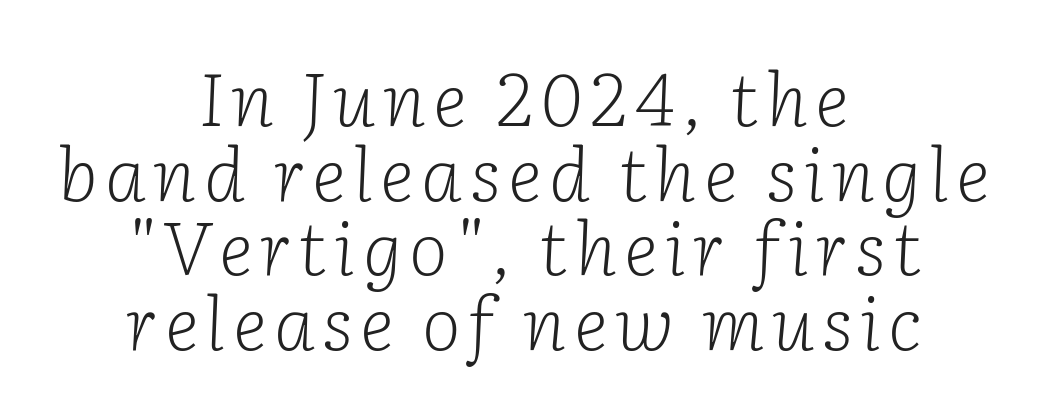
{"serif": "yes", "italic": "yes", "lean": "right", "slant_degrees": 2, "bold": "no", "weight": "light", "width": "normal", "stroke_contrast": "low", "x_height": "medium", "monospaced": "no", "underline": "no", "align": "center", "line_spacing": "tight", "line_spacing_ratio": 1.01, "glyph_px": 74}
